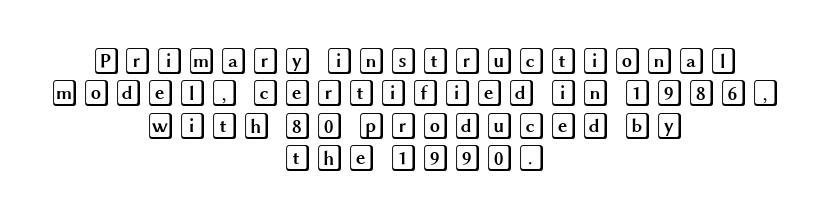
The typesetter chose a symmetrical, centered arrangement here. Posture: upright roman. Honestly, there is no underline to notice here at all. Line spacing here is normal.
